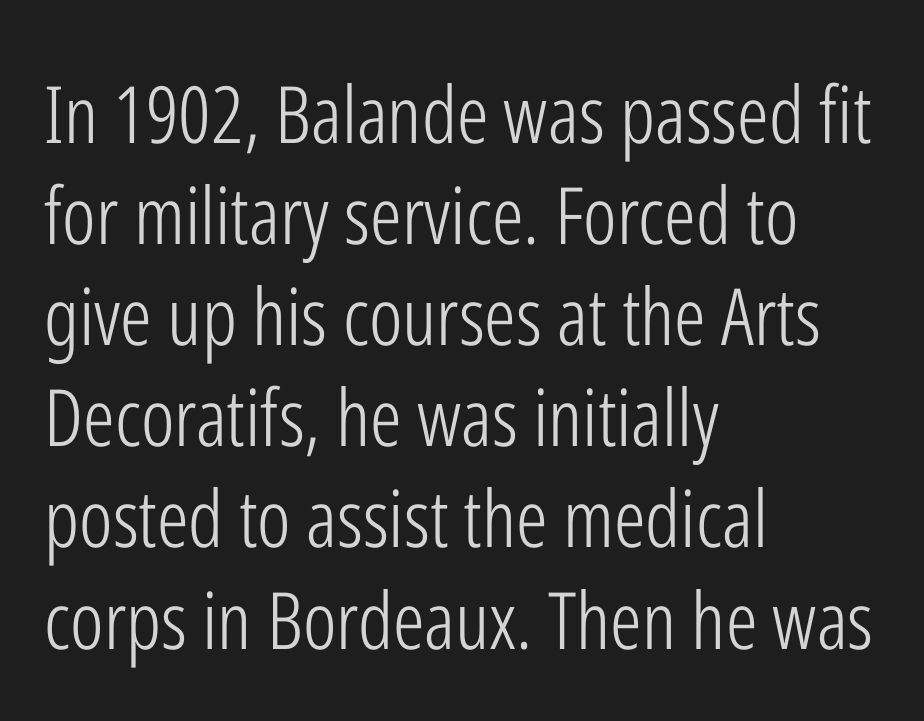
The image shows 79 px light, condensed sans-serif type, upright; set left-aligned, normal line spacing (1.28x), normal letter spacing, not underlined; low stroke contrast and a medium x-height.
